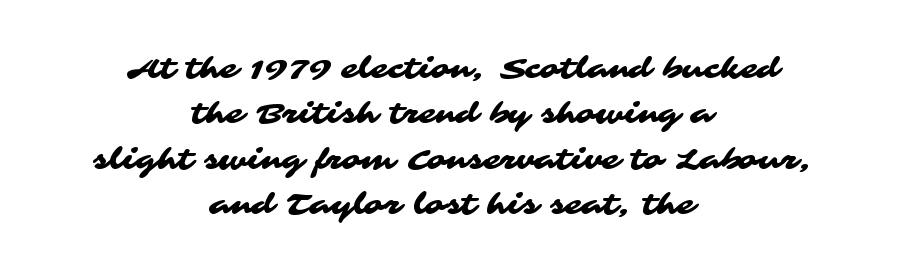
Q: Is the typeface a serif or a sans-serif typeface? A: Sans-serif.
Q: Is the text underlined? A: No.
Q: How is the paragraph aligned? A: Centered.
Q: Is the spacing between letters normal or unusually wide? A: Normal.
Q: Is the spacing between lines tight, normal or loose? A: Normal.
Q: Width (condensed, normal, or wide)? A: Wide.
Q: Stroke contrast? A: Medium.
Q: x-height? A: Medium.
Q: Monospaced? A: No.
